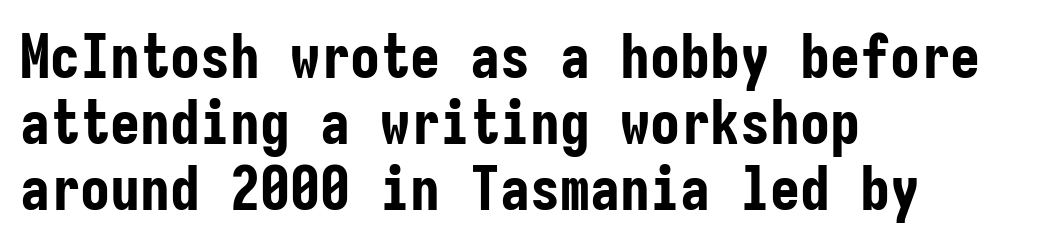
Q: Is the text bold? A: Yes.
Q: Is the text italic (slanted)? A: No, it is upright.
Q: Is the typeface a serif or a sans-serif typeface? A: Sans-serif.
Q: Is the text underlined? A: No.
Q: How is the paragraph aligned? A: Left-aligned.
Q: Is the spacing between letters normal or unusually wide? A: Normal.
Q: Is the spacing between lines tight, normal or loose? A: Tight.
Q: Width (condensed, normal, or wide)? A: Condensed.
Q: Stroke contrast? A: Low.
Q: x-height? A: Medium.
Q: Monospaced? A: Yes.
